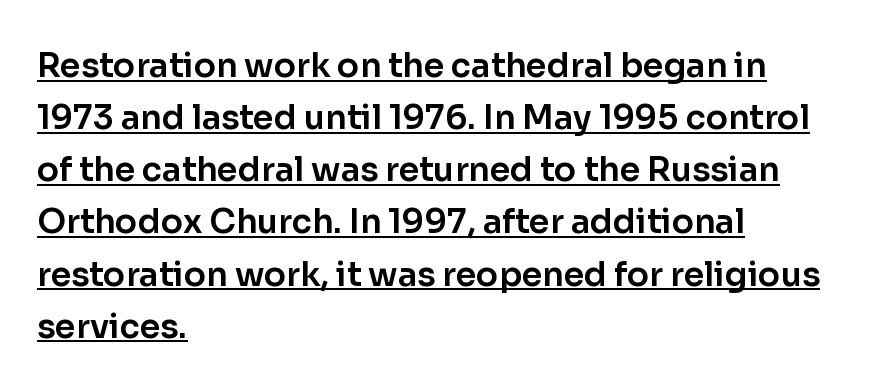
Look at the bottom of the vertical strokes: they stop flat, with no serifs. Decoration check: the copy is underlined. Successive baselines arrive at the customary interval. The compositor pushed each line to the left boundary.
